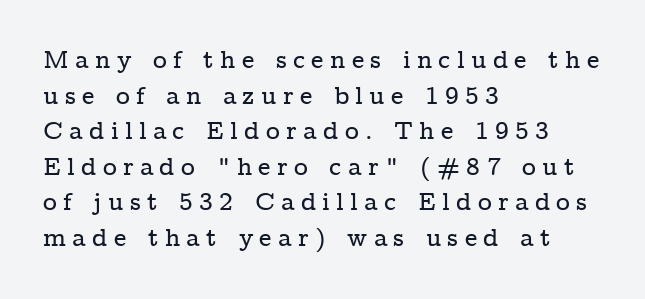
Q: Is the text italic (slanted)? A: No, it is upright.
Q: Is the text underlined? A: No.
Q: How is the paragraph aligned? A: Left-aligned.
Q: Is the spacing between letters normal or unusually wide? A: Unusually wide.
Q: Is the spacing between lines tight, normal or loose? A: Normal.
